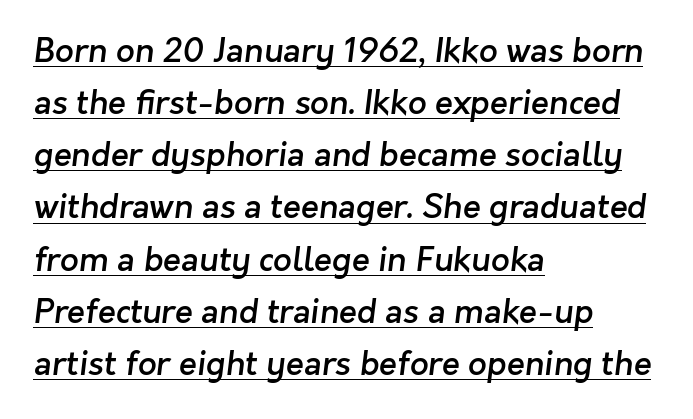
Q: Is the text bold? A: Semi-bold.
Q: Is the typeface a serif or a sans-serif typeface? A: Sans-serif.
Q: Is the text underlined? A: Yes.
Q: How is the paragraph aligned? A: Left-aligned.
Q: Is the spacing between letters normal or unusually wide? A: Normal.
Q: Is the spacing between lines tight, normal or loose? A: Normal.
Q: Width (condensed, normal, or wide)? A: Normal.
Q: Stroke contrast? A: Low.
Q: x-height? A: Medium.
Q: Monospaced? A: No.
